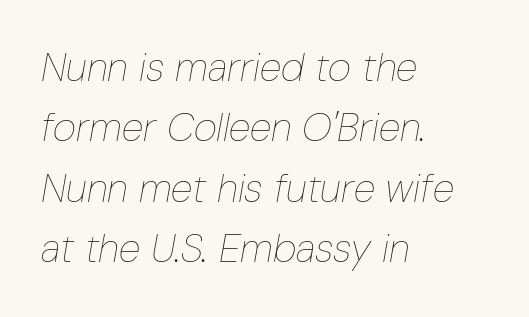
{"italic": "yes", "lean": "right", "slant_degrees": 10, "bold": "no", "weight": "thin", "width": "condensed", "stroke_contrast": "low", "x_height": "medium", "monospaced": "no", "underline": "no", "align": "left", "line_spacing": "normal", "line_spacing_ratio": 1.51, "letter_spacing": "normal", "letter_spacing_em": 0.0, "glyph_px": 40}
